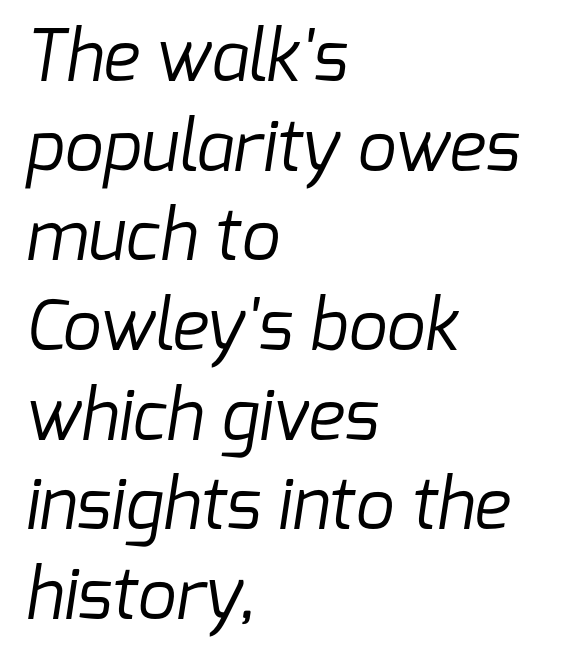
The image shows 69 px regular-weight sans-serif type; set left-aligned, normal line spacing (1.3x), normal letter spacing, not underlined; low stroke contrast and a medium x-height.
